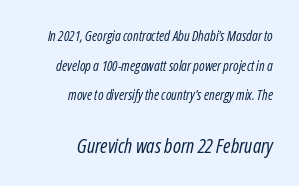
The block sitting lower on the canvas is the one with enlarged characters. The letters look calm and open, with moderate or lighter stems. All the whitespace from short lines collects on the left. The lines are spread far apart with generous leading. Observe the ordinary spacing: letters are neighbours, not strangers.
